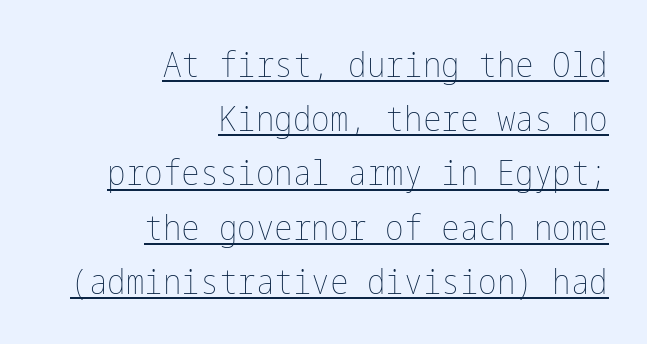
Q: Is the text bold? A: No.
Q: Is the text italic (slanted)? A: No, it is upright.
Q: Is the text underlined? A: Yes.
Q: How is the paragraph aligned? A: Right-aligned.
Q: Is the spacing between letters normal or unusually wide? A: Normal.
Q: Is the spacing between lines tight, normal or loose? A: Normal.
Q: Width (condensed, normal, or wide)? A: Condensed.
Q: Stroke contrast? A: Low.
Q: x-height? A: Medium.
